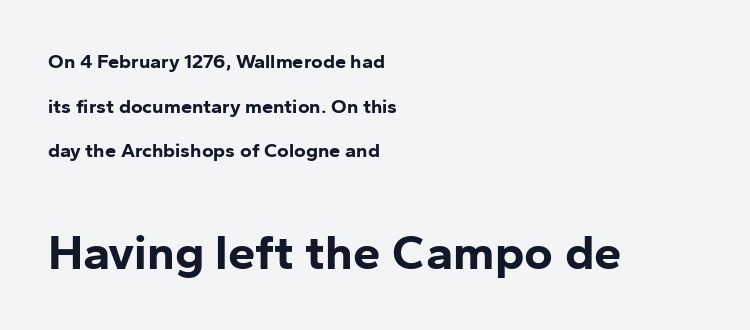
Q: Is the text bold? A: Yes.
Q: Is the text italic (slanted)? A: No, it is upright.
Q: Is the typeface a serif or a sans-serif typeface? A: Sans-serif.
Q: Is the text underlined? A: No.
Q: How is the paragraph aligned? A: Left-aligned.
Q: Is the spacing between letters normal or unusually wide? A: Normal.
Q: Is the spacing between lines tight, normal or loose? A: Loose.
Q: Which block of text is set in a larger size, the first (top) or the second (bottom)? A: The second (bottom) one.
Q: Width (condensed, normal, or wide)? A: Normal.
Q: Stroke contrast? A: Low.
Q: x-height? A: Medium.
Q: Monospaced? A: No.
